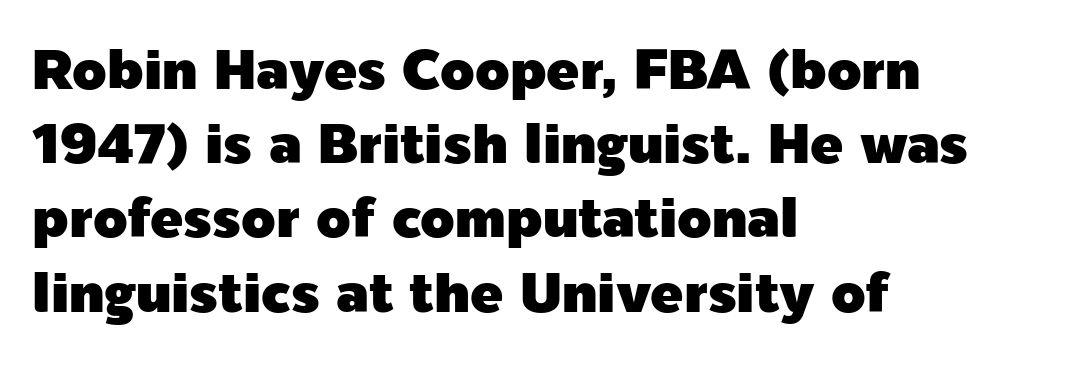
Are there feet on the stems? There aren't — it's a sans. Tracking here is standard; glyphs follow each other at the usual distance. Anything drawn beneath the words? Only blank space. This is the regular roman posture of the typeface. The rag falls on the right side of this text block.
